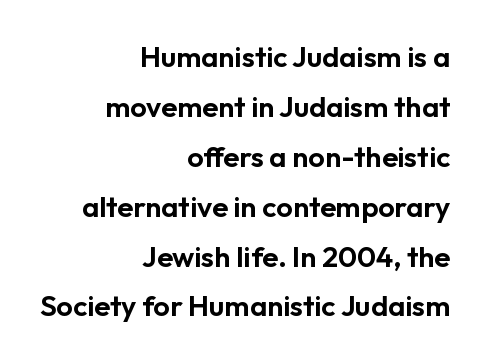
The passage shown is typeset with a sans-serif family. Descenders are the only things crossing below the line. You could call the tracking neutral — neither tight nor loose. Tall strokes in this sample are plumb rather than angled. The letters advance in unequal steps, a hallmark of proportional type. This sample is right-justified, so line beginnings fall wherever the words allow.
